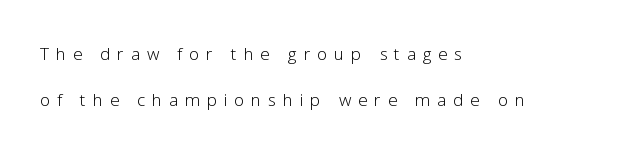
{"italic": "no", "bold": "no", "underline": "no", "align": "left", "line_spacing": "loose", "line_spacing_ratio": 1.99, "letter_spacing": "wide", "letter_spacing_em": 0.29, "glyph_px": 23}
